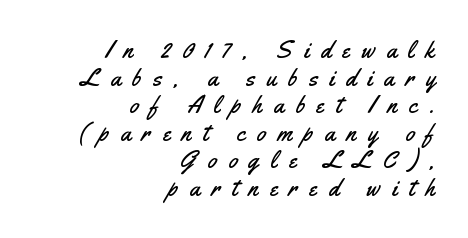
Q: Is the text italic (slanted)? A: Yes.
Q: Is the text underlined? A: No.
Q: How is the paragraph aligned? A: Right-aligned.
Q: Is the spacing between letters normal or unusually wide? A: Unusually wide.
Q: Is the spacing between lines tight, normal or loose? A: Tight.
